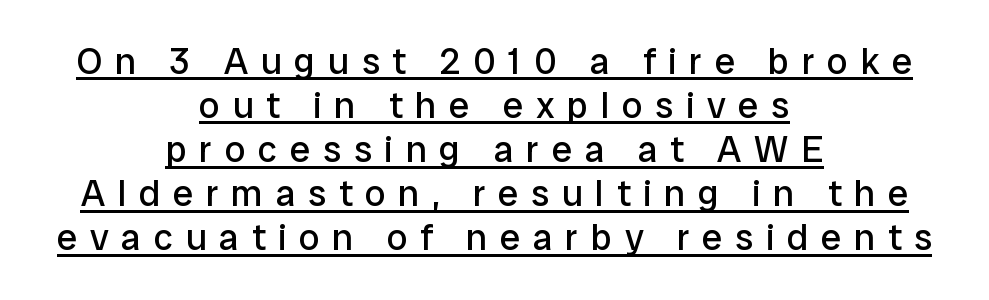
Q: Is the text bold? A: No.
Q: Is the text italic (slanted)? A: No, it is upright.
Q: Is the typeface a serif or a sans-serif typeface? A: Sans-serif.
Q: Is the text underlined? A: Yes.
Q: How is the paragraph aligned? A: Centered.
Q: Is the spacing between letters normal or unusually wide? A: Unusually wide.
Q: Width (condensed, normal, or wide)? A: Normal.
Q: Stroke contrast? A: Low.
Q: x-height? A: Medium.
Q: Monospaced? A: No.
